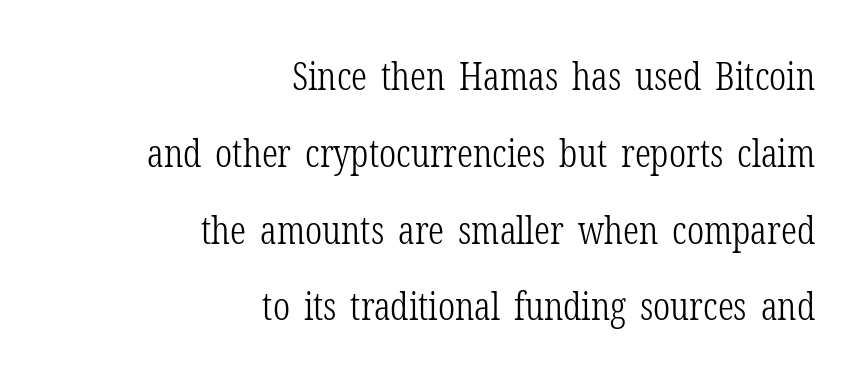
{"serif": "yes", "italic": "no", "bold": "no", "weight": "light", "width": "condensed", "stroke_contrast": "low", "x_height": "medium", "monospaced": "no", "underline": "no", "align": "right", "line_spacing": "loose", "line_spacing_ratio": 1.97, "letter_spacing": "normal", "letter_spacing_em": 0.0, "glyph_px": 39}
